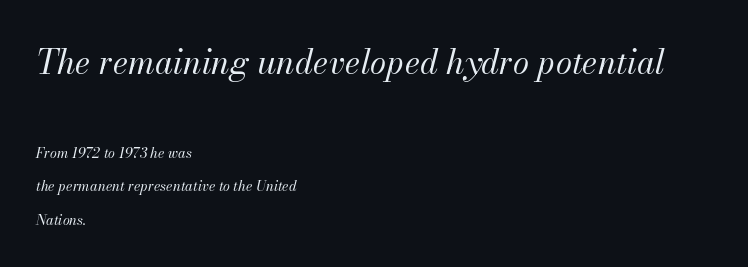
Q: Is the text bold? A: No.
Q: Is the text italic (slanted)? A: Yes, it leans right by about 13 degrees.
Q: Is the text underlined? A: No.
Q: How is the paragraph aligned? A: Left-aligned.
Q: Is the spacing between letters normal or unusually wide? A: Normal.
Q: Is the spacing between lines tight, normal or loose? A: Loose.
Q: Which block of text is set in a larger size, the first (top) or the second (bottom)? A: The first (top) one.
Q: Width (condensed, normal, or wide)? A: Normal.
Q: Stroke contrast? A: Medium.
Q: x-height? A: Small.
Q: Monospaced? A: No.
